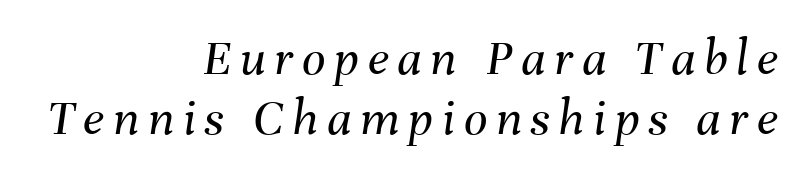
{"italic": "yes", "lean": "right", "slant_degrees": 8, "bold": "no", "weight": "regular", "width": "normal", "stroke_contrast": "medium", "x_height": "medium", "monospaced": "no", "underline": "no", "align": "right", "line_spacing_ratio": 1.16, "glyph_px": 52}
